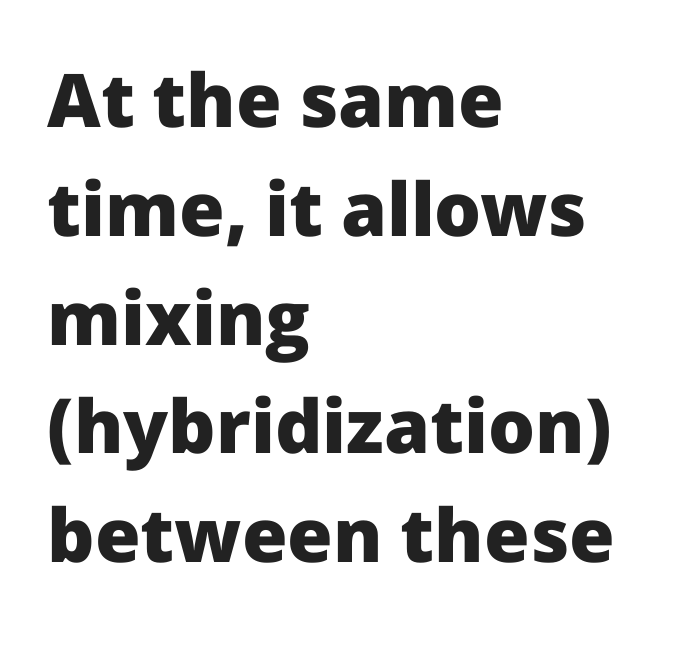
Honestly, the row spacing looks completely unremarkable. The lettering holds an erect, upright posture throughout. Weight: bold. Note the varied advance widths — an 'i' is clearly narrower than an 'm'.
